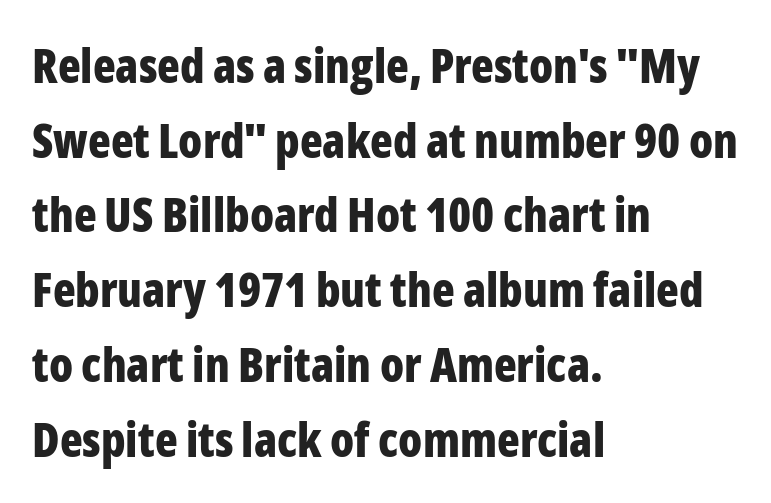
Letters rest on an invisible, unmarked baseline. The letterforms sit shoulder to shoulder at normal distance. As a designer I'd log this as weight 700, bold. Where is the straight margin? On the left.
